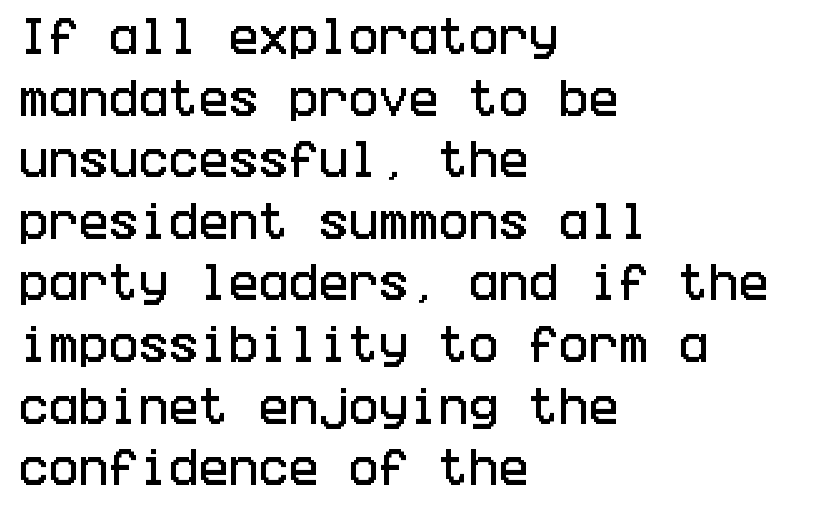
The image shows 40 px condensed sans-serif type, upright; set left-aligned, normal line spacing (1.54x), normal letter spacing, not underlined; low stroke contrast and a large x-height.
